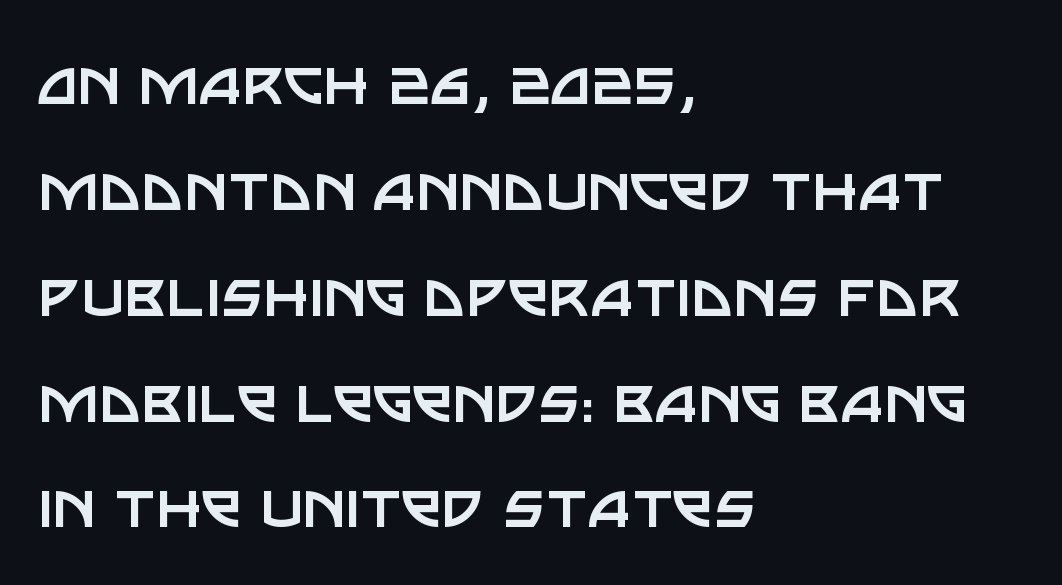
Q: Is the text bold? A: No.
Q: Is the text italic (slanted)? A: No, it is upright.
Q: Is the typeface a serif or a sans-serif typeface? A: Sans-serif.
Q: Is the text underlined? A: No.
Q: How is the paragraph aligned? A: Left-aligned.
Q: Is the spacing between letters normal or unusually wide? A: Normal.
Q: Is the spacing between lines tight, normal or loose? A: Normal.
Q: Width (condensed, normal, or wide)? A: Normal.
Q: Stroke contrast? A: Low.
Q: x-height? A: Large.
Q: Monospaced? A: No.
